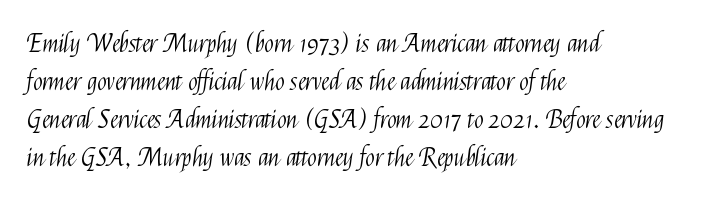
The image shows 25 px text type; set left-aligned, normal line spacing (1.52x), normal letter spacing, not underlined.
